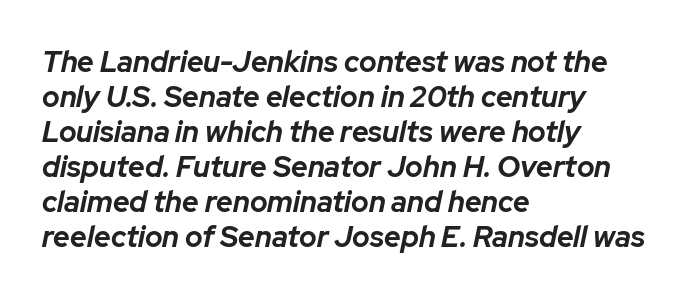
Q: Is the text bold? A: Yes.
Q: Is the text italic (slanted)? A: Yes, it leans right by about 12 degrees.
Q: Is the text underlined? A: No.
Q: How is the paragraph aligned? A: Left-aligned.
Q: Is the spacing between letters normal or unusually wide? A: Normal.
Q: Width (condensed, normal, or wide)? A: Normal.
Q: Stroke contrast? A: Low.
Q: x-height? A: Medium.
Q: Monospaced? A: No.
